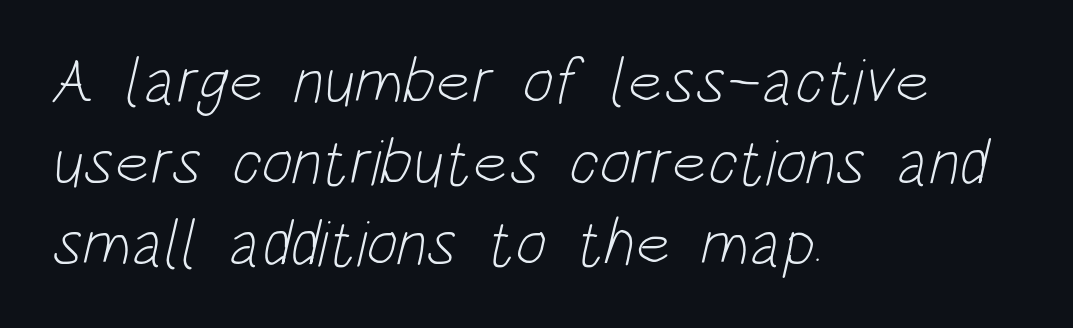
Do the characters align in a grid? No, the font is proportional. Typographically, this falls in the sans-serif category. The letters look calm and open, with moderate or lighter stems. These lines are set flush left with a ragged right edge. The passage shown is not underscored anywhere. No extra tracking has been applied to these lines.
